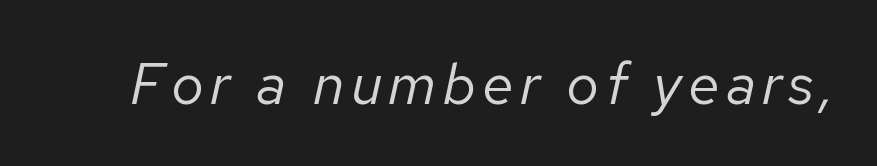
Q: Is the text bold? A: No.
Q: Is the text italic (slanted)? A: Yes, it leans right by about 12 degrees.
Q: Is the text underlined? A: No.
Q: Width (condensed, normal, or wide)? A: Normal.
Q: Stroke contrast? A: Low.
Q: x-height? A: Medium.
Q: Monospaced? A: No.
